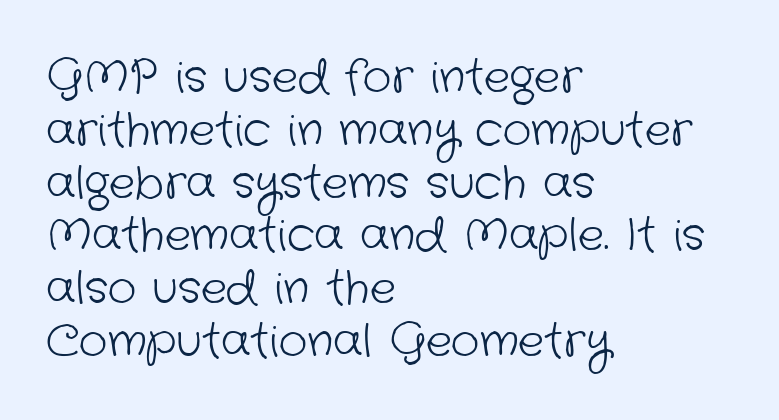
{"serif": "no", "bold": "no", "weight": "light", "width": "normal", "stroke_contrast": "low", "x_height": "medium", "monospaced": "no", "underline": "no", "align": "left", "line_spacing_ratio": 1.2, "letter_spacing": "normal", "letter_spacing_em": 0.0, "glyph_px": 44}
